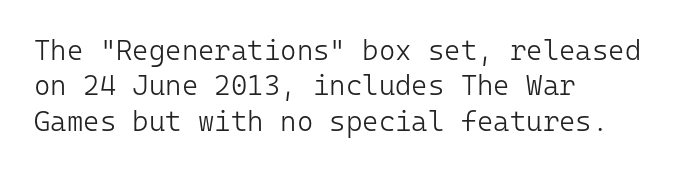
{"serif": "no", "italic": "no", "bold": "no", "weight": "light", "width": "normal", "stroke_contrast": "low", "x_height": "medium", "monospaced": "yes", "underline": "no", "align": "left", "line_spacing": "normal", "line_spacing_ratio": 1.26, "letter_spacing": "normal", "letter_spacing_em": 0.0, "glyph_px": 28}
